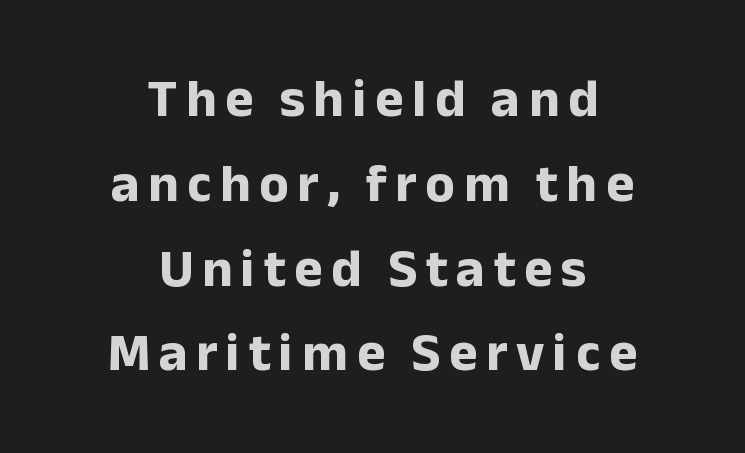
The image shows 54 px bold sans-serif type, upright; set centered, normal line spacing (1.57x), not underlined; low stroke contrast and a medium x-height.
